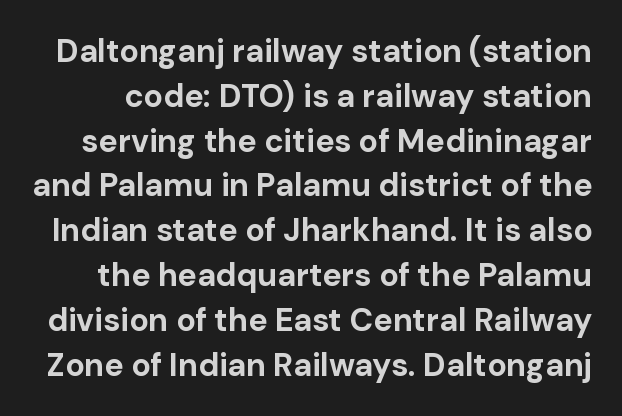
The image shows 32 px bold sans-serif type, upright; set normal line spacing (1.4x), normal letter spacing, not underlined; low stroke contrast and a medium x-height.
